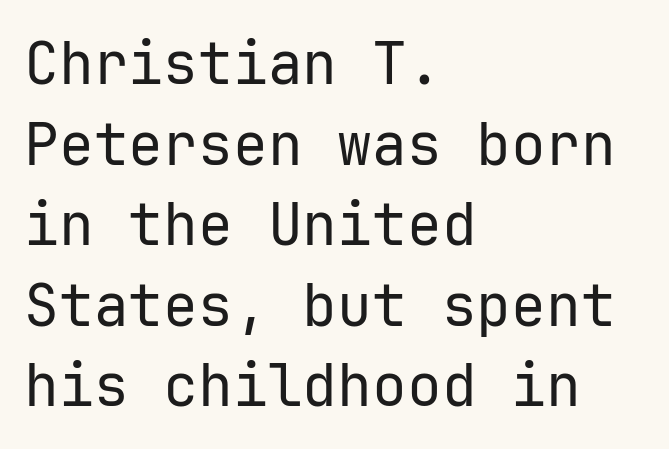
The image shows 58 px regular-weight sans-serif type, upright, monospaced; set left-aligned, normal line spacing (1.39x), normal letter spacing, not underlined; low stroke contrast and a medium x-height.
